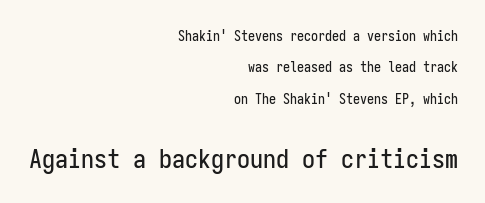
{"italic": "no", "underline": "no", "align": "right", "line_spacing": "loose", "line_spacing_ratio": 2.24, "letter_spacing": "normal", "letter_spacing_em": 0.0, "larger_block": "second", "size_ratio": 1.86, "glyph_px": 26}
